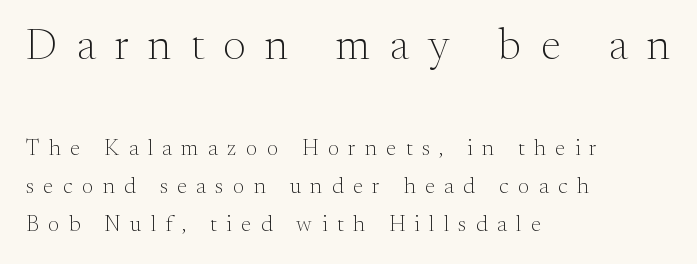
{"serif": "yes", "italic": "no", "bold": "no", "weight": "light", "width": "normal", "stroke_contrast": "medium", "x_height": "small", "monospaced": "no", "underline": "no", "align": "left", "line_spacing_ratio": 1.74, "letter_spacing": "wide", "letter_spacing_em": 0.44, "larger_block": "first", "size_ratio": 2.0, "glyph_px": 44}
